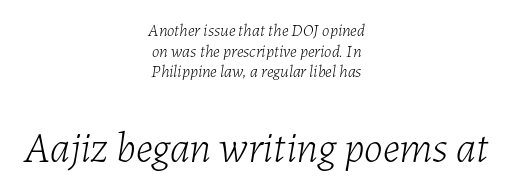
{"italic": "yes", "lean": "right", "slant_degrees": 7, "bold": "no", "weight": "light", "width": "normal", "stroke_contrast": "low", "x_height": "medium", "monospaced": "no", "underline": "no", "align": "center", "line_spacing_ratio": 1.21, "letter_spacing": "normal", "letter_spacing_em": 0.0, "larger_block": "second", "size_ratio": 2.53, "glyph_px": 43}
